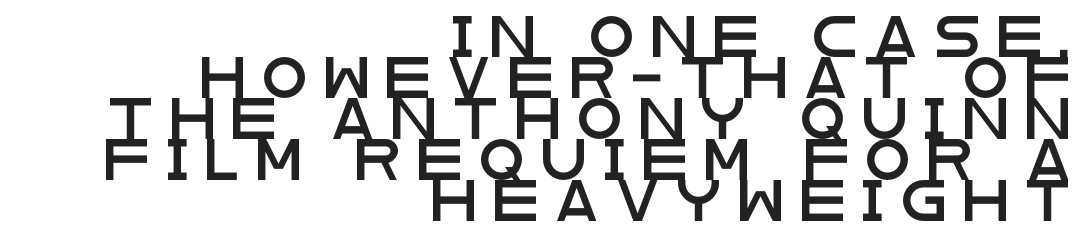
Q: Is the text italic (slanted)? A: No, it is upright.
Q: Is the typeface a serif or a sans-serif typeface? A: Sans-serif.
Q: Is the text underlined? A: No.
Q: How is the paragraph aligned? A: Right-aligned.
Q: Is the spacing between letters normal or unusually wide? A: Unusually wide.
Q: Is the spacing between lines tight, normal or loose? A: Tight.
Q: Width (condensed, normal, or wide)? A: Wide.
Q: Stroke contrast? A: Low.
Q: x-height? A: Large.
Q: Monospaced? A: No.
